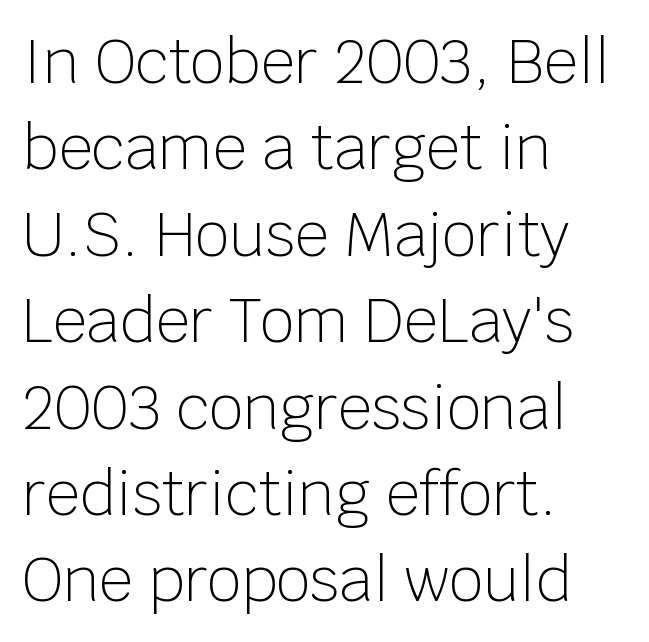
{"serif": "no", "italic": "no", "bold": "no", "weight": "light", "width": "normal", "stroke_contrast": "low", "x_height": "large", "monospaced": "no", "underline": "no", "align": "left", "line_spacing": "normal", "line_spacing_ratio": 1.44, "letter_spacing": "normal", "letter_spacing_em": 0.0, "glyph_px": 60}
